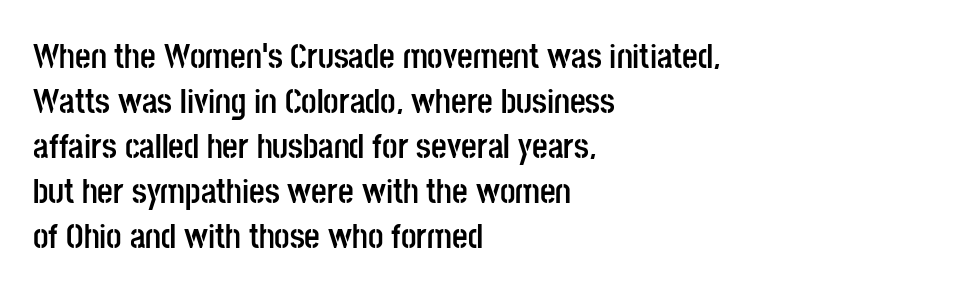
Descender tails drop into unmarked territory. Spacing verdict: proportional, widths tailored to each character. Unlike a traditional serif, this face leaves its strokes unadorned. What weight is shown? A full bold with thick strokes. Default kerning and tracking; the words read as compact shapes.
